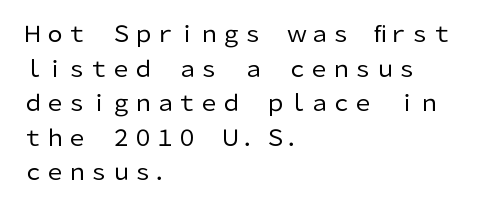
Q: Is the text bold? A: No.
Q: Is the text italic (slanted)? A: No, it is upright.
Q: Is the text underlined? A: No.
Q: How is the paragraph aligned? A: Left-aligned.
Q: Is the spacing between letters normal or unusually wide? A: Normal.
Q: Is the spacing between lines tight, normal or loose? A: Normal.
